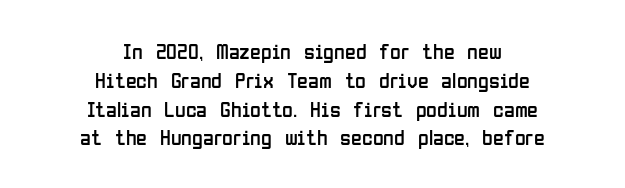
The image shows 22 px text type, upright; set centered, normal line spacing (1.31x), normal letter spacing, not underlined.
